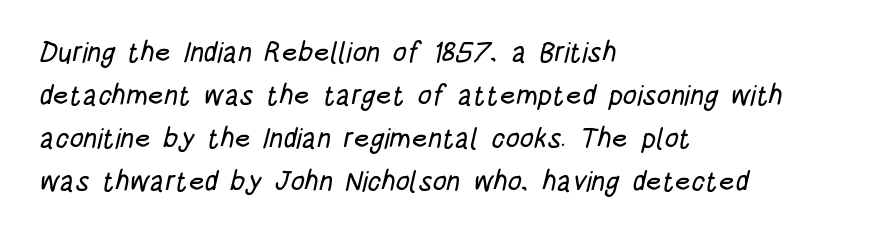
Q: Is the typeface a serif or a sans-serif typeface? A: Sans-serif.
Q: Is the text underlined? A: No.
Q: How is the paragraph aligned? A: Left-aligned.
Q: Is the spacing between letters normal or unusually wide? A: Normal.
Q: Is the spacing between lines tight, normal or loose? A: Normal.
Q: Width (condensed, normal, or wide)? A: Condensed.
Q: Stroke contrast? A: Low.
Q: x-height? A: Large.
Q: Monospaced? A: No.
